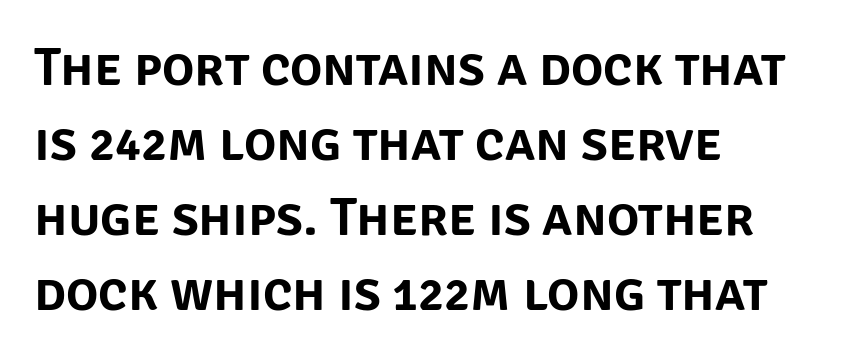
The image shows 54 px sans-serif type, upright; set left-aligned, normal line spacing (1.39x), normal letter spacing, not underlined; low stroke contrast and a large x-height.
